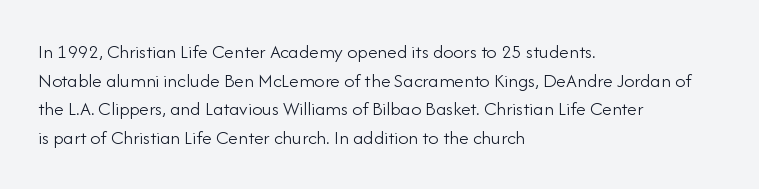
Q: Is the text bold? A: No.
Q: Is the text italic (slanted)? A: No, it is upright.
Q: Is the text underlined? A: No.
Q: How is the paragraph aligned? A: Left-aligned.
Q: Is the spacing between letters normal or unusually wide? A: Normal.
Q: Is the spacing between lines tight, normal or loose? A: Normal.
